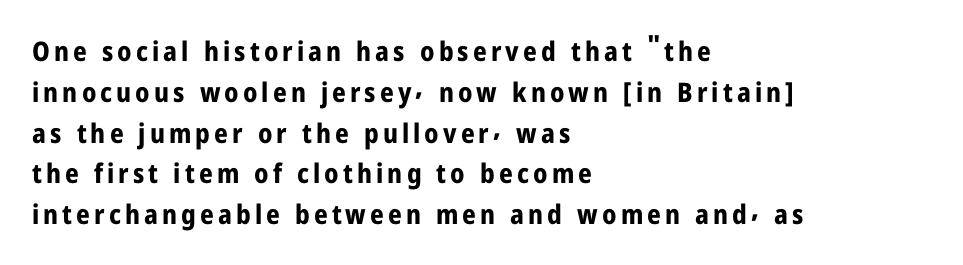
Q: Is the text bold? A: Yes.
Q: Is the text italic (slanted)? A: No, it is upright.
Q: Is the text underlined? A: No.
Q: How is the paragraph aligned? A: Left-aligned.
Q: Is the spacing between lines tight, normal or loose? A: Normal.
